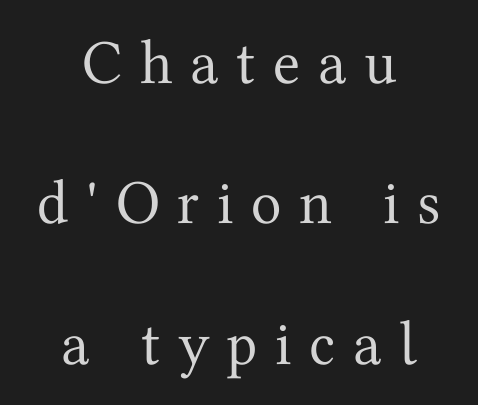
The letters advance in unequal steps, a hallmark of proportional type. You could fit nearly another row in the gap between these rows. Layout note: lines centered. The passage shown has open, widely tracked lettering throughout. Upright lettering throughout.
